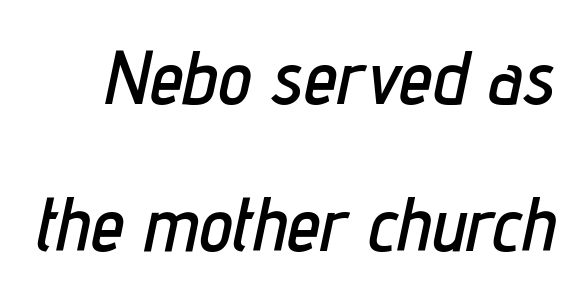
The image shows 75 px condensed type, italic (leaning right); set loose line spacing (1.96x), normal letter spacing, not underlined; low stroke contrast and a medium x-height.
